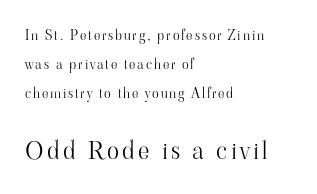
The passage shown is not underscored anywhere. Weight: in the light-to-regular range. Rows of type keep a wide berth in the vertical direction. Horizontal alignment here is leftward, the default for most running prose. The letters stand straight up with perfectly vertical stems. The lower block of text is set noticeably larger than the block above it.
